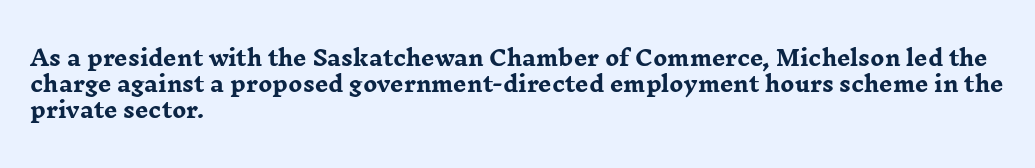
The image shows 21 px bold type, upright; set left-aligned, normal line spacing (1.25x), normal letter spacing, not underlined.
